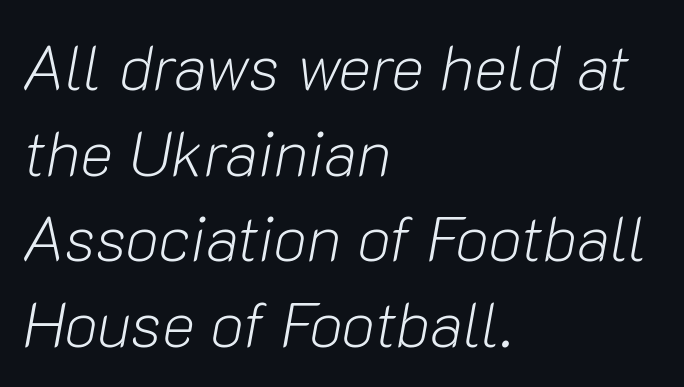
The image shows 63 px light type, italic (leaning right); set left-aligned, normal line spacing (1.36x), normal letter spacing, not underlined; low stroke contrast and a medium x-height.
